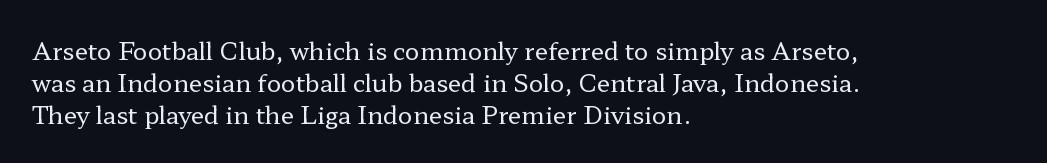
Q: Is the text bold? A: No.
Q: Is the text italic (slanted)? A: No, it is upright.
Q: Is the text underlined? A: No.
Q: How is the paragraph aligned? A: Left-aligned.
Q: Is the spacing between letters normal or unusually wide? A: Normal.
Q: Is the spacing between lines tight, normal or loose? A: Normal.
